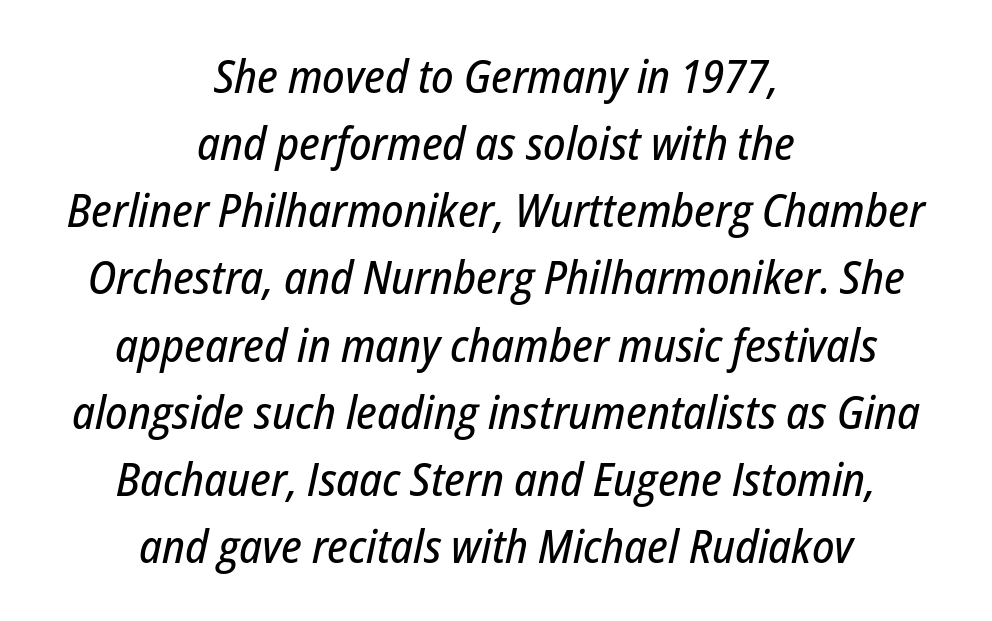
Q: Is the text italic (slanted)? A: Yes, it leans right by about 12 degrees.
Q: Is the text underlined? A: No.
Q: How is the paragraph aligned? A: Centered.
Q: Is the spacing between letters normal or unusually wide? A: Normal.
Q: Is the spacing between lines tight, normal or loose? A: Normal.
Q: Width (condensed, normal, or wide)? A: Condensed.
Q: Stroke contrast? A: Low.
Q: x-height? A: Medium.
Q: Monospaced? A: No.
